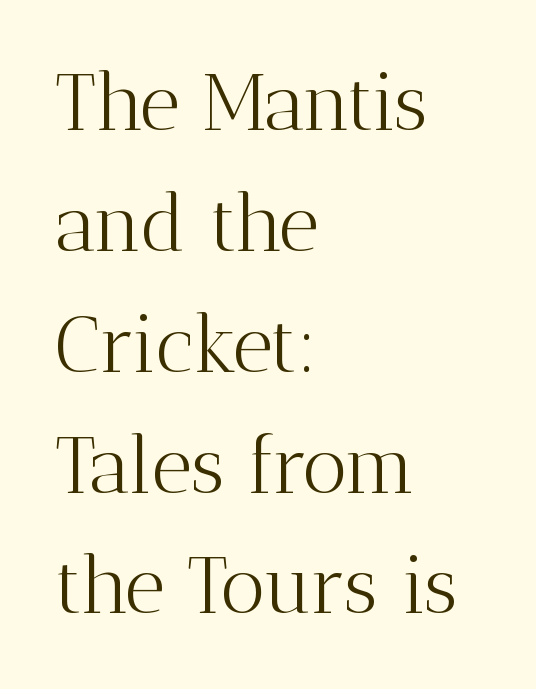
Caption: multi-line text, flush left, ragged right. The line texture is even and compact thanks to regular tracking. Decoration check: the copy has no underline. This is roman type, the default non-slanted kind. Are there feet on the stems? There are — it's a serif. The rows are spaced the way most documents space them.
